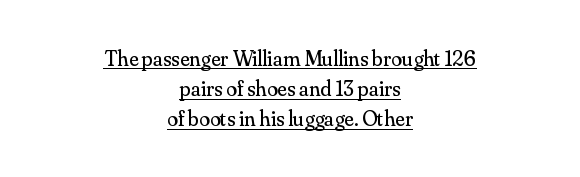
{"italic": "no", "bold": "no", "underline": "yes", "align": "center", "line_spacing": "normal", "line_spacing_ratio": 1.37, "letter_spacing": "normal", "letter_spacing_em": 0.0, "glyph_px": 22}
